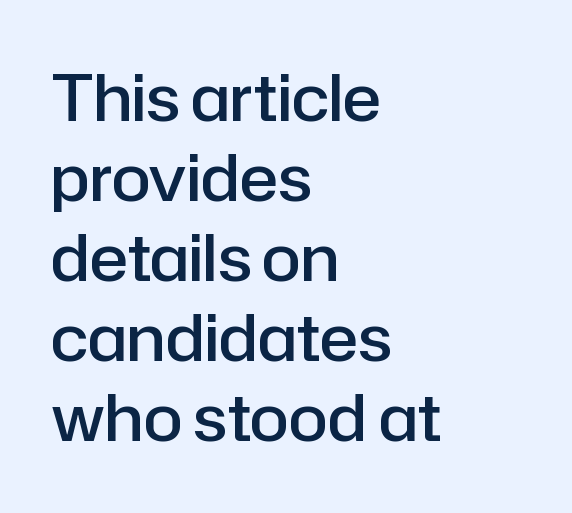
The image shows 64 px semibold sans-serif type, upright; set left-aligned, normal line spacing (1.25x), normal letter spacing, not underlined; low stroke contrast and a medium x-height.
